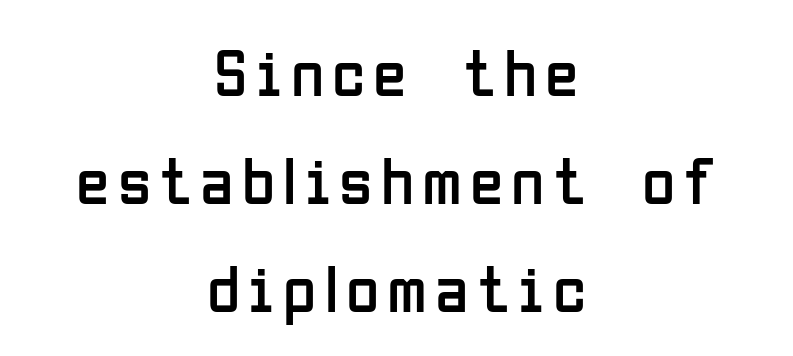
Q: Is the text bold? A: No.
Q: Is the text italic (slanted)? A: No, it is upright.
Q: Is the typeface a serif or a sans-serif typeface? A: Sans-serif.
Q: Is the text underlined? A: No.
Q: How is the paragraph aligned? A: Centered.
Q: Is the spacing between lines tight, normal or loose? A: Normal.
Q: Width (condensed, normal, or wide)? A: Condensed.
Q: Stroke contrast? A: Low.
Q: x-height? A: Medium.
Q: Monospaced? A: No.
